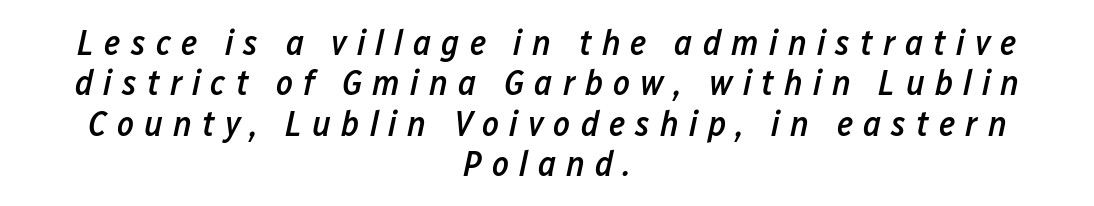
This is moderately heavy type, rendered in semibold. Baseline-to-baseline distance is barely more than the letter height. An italicized treatment has been applied to the whole sample. One-word summary of the alignment: center. A typesetter would call this proportional, since set widths differ per character. Characters follow at a spacing far wider than the type designer built in.
